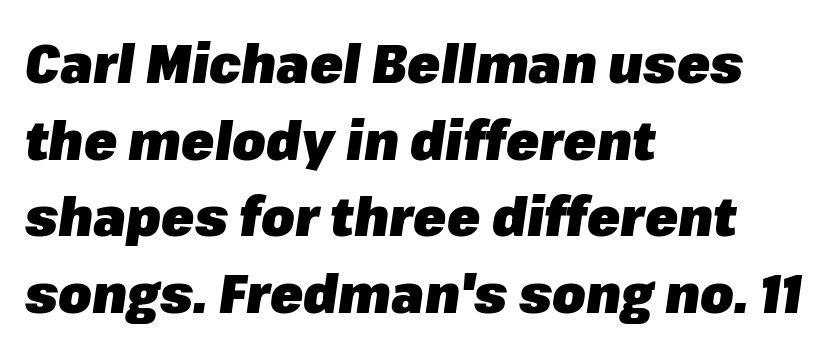
Q: Is the text bold? A: Yes.
Q: Is the text italic (slanted)? A: Yes, it leans right by about 8 degrees.
Q: Is the text underlined? A: No.
Q: How is the paragraph aligned? A: Left-aligned.
Q: Is the spacing between letters normal or unusually wide? A: Normal.
Q: Is the spacing between lines tight, normal or loose? A: Normal.
Q: Width (condensed, normal, or wide)? A: Normal.
Q: Stroke contrast? A: Low.
Q: x-height? A: Medium.
Q: Monospaced? A: No.
